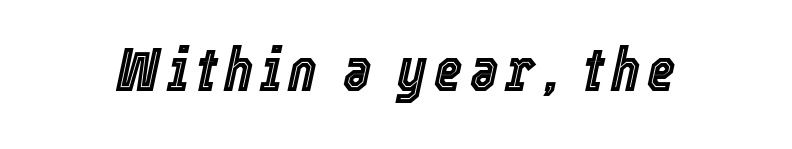
The image shows 61 px condensed type, italic (leaning right); set not underlined; a medium x-height.
